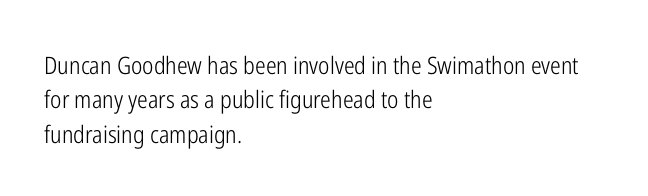
The image shows 24 px text type, upright; set left-aligned, normal line spacing (1.43x), normal letter spacing, not underlined.
